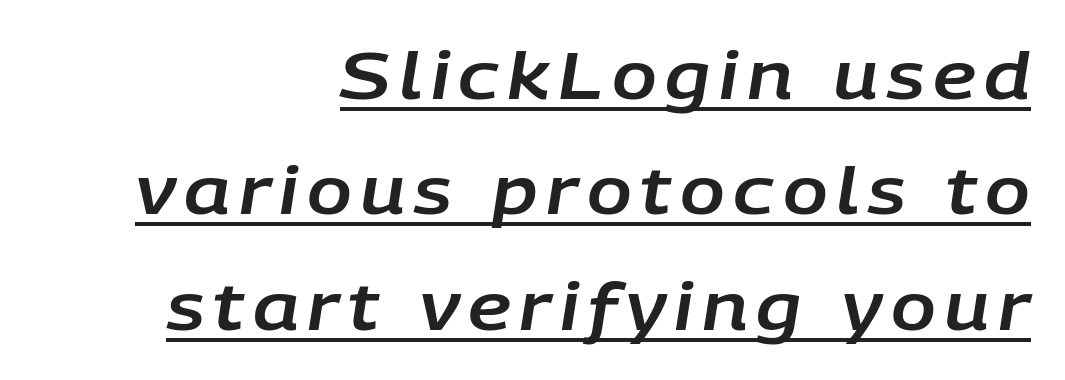
The image shows 66 px text type, italic (leaning right); set right-aligned, line spacing 1.75x, underlined; low stroke contrast and a large x-height.
